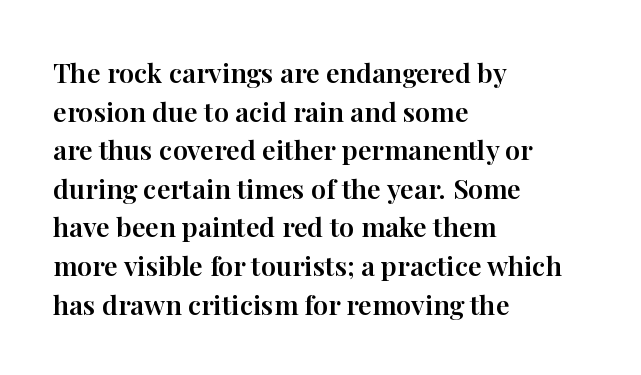
The image shows 27 px text type, upright; set left-aligned, normal line spacing (1.43x), normal letter spacing, not underlined.
